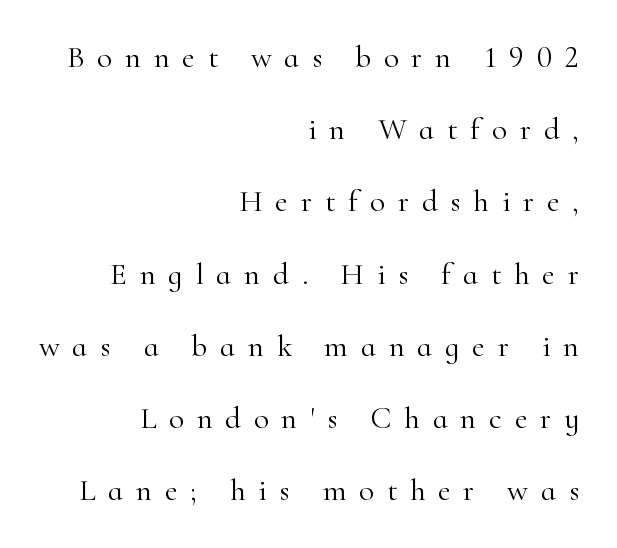
{"serif": "yes", "italic": "no", "bold": "no", "weight": "light", "width": "normal", "stroke_contrast": "high", "x_height": "small", "monospaced": "no", "underline": "no", "align": "right", "line_spacing": "loose", "line_spacing_ratio": 2.33, "letter_spacing": "wide", "letter_spacing_em": 0.41, "glyph_px": 31}
